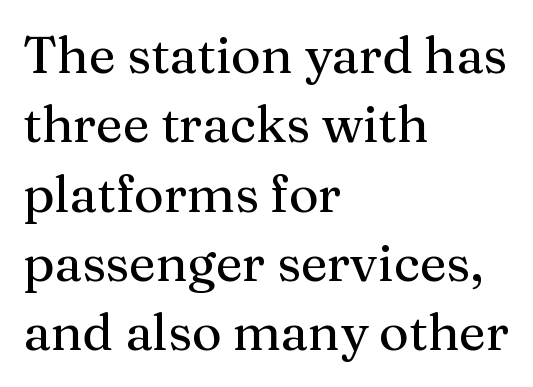
{"serif": "yes", "italic": "no", "width": "normal", "stroke_contrast": "medium", "x_height": "medium", "monospaced": "no", "underline": "no", "align": "left", "line_spacing": "normal", "line_spacing_ratio": 1.36, "letter_spacing": "normal", "letter_spacing_em": 0.0, "glyph_px": 51}
